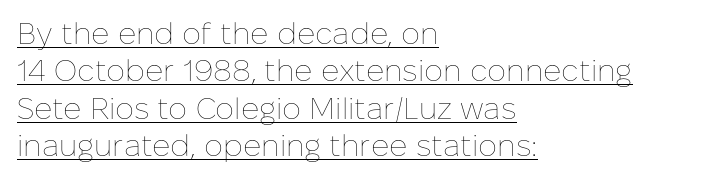
A classic flush-left, rag-right setting is used for this passage. Weight class: somewhere from thin through regular. Normally led — the rows are evenly, conventionally spaced. The face used here is proportionally spaced, like ordinary book or web type. Rendered with straight, roman letterforms. Observe the ordinary spacing: letters are neighbours, not strangers.
